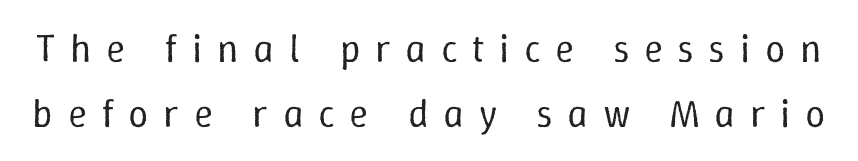
The image shows 40 px regular-weight type, upright; set normal line spacing (1.62x), unusually wide letter spacing (+0.37 em), not underlined; low stroke contrast and a medium x-height.
